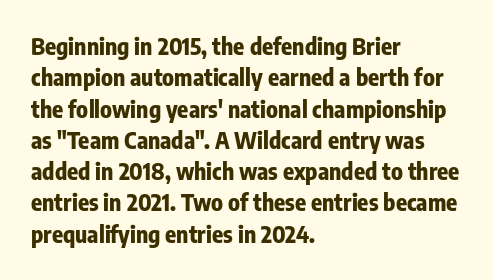
If you drew a line through each stem, it would be perfectly vertical. The face used here has the dense, thick strokes of a bold. All the whitespace from short lines collects on the right. Observe the ordinary spacing: letters are neighbours, not strangers. Rule under the text: the space is simply empty.
